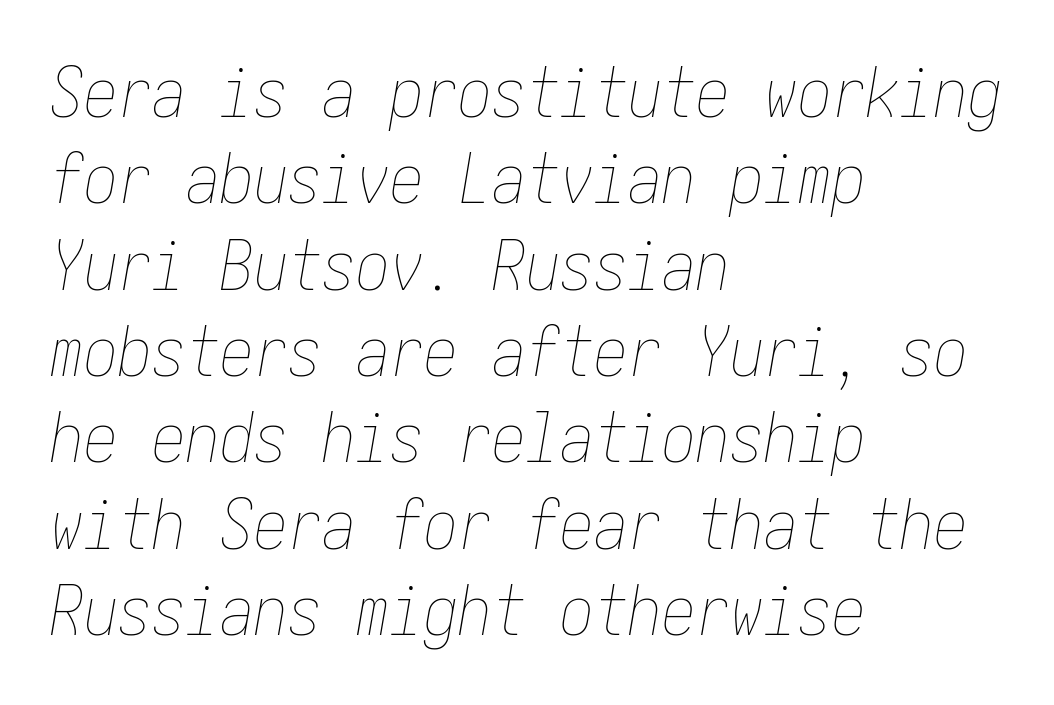
{"italic": "yes", "lean": "right", "slant_degrees": 10, "bold": "no", "weight": "thin", "width": "condensed", "stroke_contrast": "low", "x_height": "medium", "underline": "no", "align": "left", "line_spacing": "normal", "line_spacing_ratio": 1.27, "letter_spacing": "normal", "letter_spacing_em": 0.0, "glyph_px": 68}
